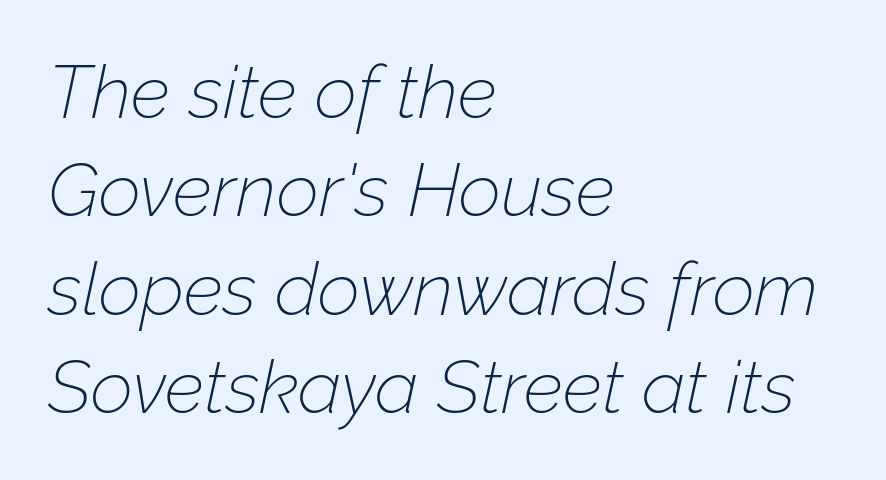
Visually the block forms a straight wall on the left and a jagged coastline on the right. The words here are not underlined. Vertically, the passage feels balanced, rows spaced as you'd expect. Italic: yes, the glyphs are oblique. Compared with a typical body face, this is equally light or lighter still.
